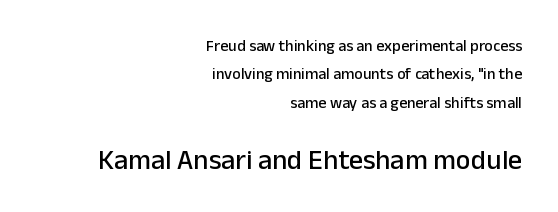
The zone under the glyphs is completely vacant. This is sans-serif lettering, the kind often seen on screens and signage. The compositor pushed each line to the right boundary. Think of a printed novel: that variable character pitch is what you see here. The line texture is even and compact thanks to regular tracking.
